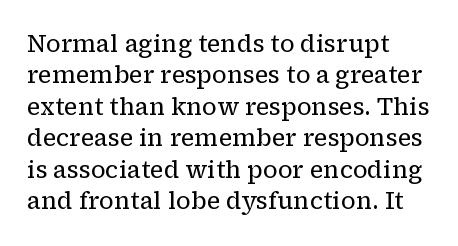
{"italic": "no", "bold": "no", "underline": "no", "align": "left", "line_spacing": "normal", "line_spacing_ratio": 1.31, "letter_spacing": "normal", "letter_spacing_em": 0.0, "glyph_px": 24}
